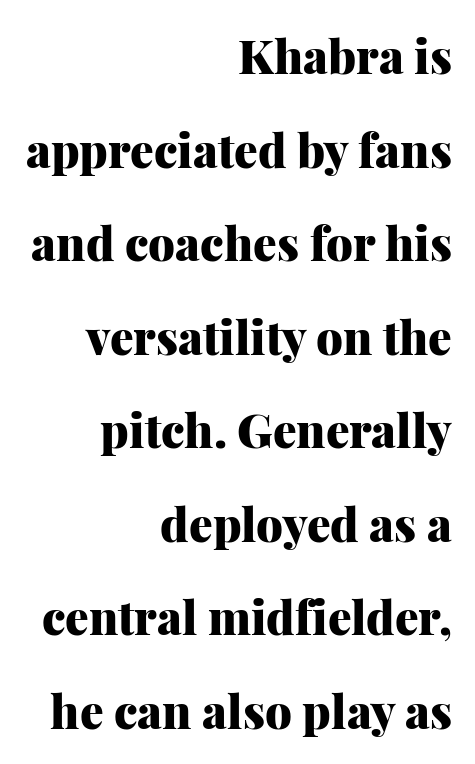
Layout note: lines flush right. This is the regular roman posture of the typeface. Character widths vary here, with narrow letters taking less room than wide ones. This block would shrink considerably if given ordinary leading; it's expanded now. The face used here has the dense, thick strokes of a bold. Are there feet on the stems? There are — it's a serif.
